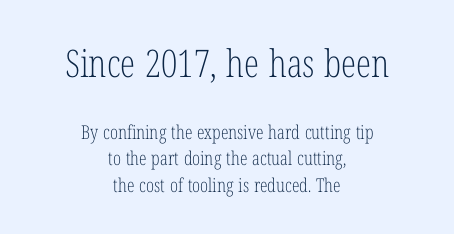
Q: Is the text bold? A: No.
Q: Is the text italic (slanted)? A: No, it is upright.
Q: Is the typeface a serif or a sans-serif typeface? A: Serif.
Q: Is the text underlined? A: No.
Q: How is the paragraph aligned? A: Centered.
Q: Is the spacing between letters normal or unusually wide? A: Normal.
Q: Is the spacing between lines tight, normal or loose? A: Normal.
Q: Which block of text is set in a larger size, the first (top) or the second (bottom)? A: The first (top) one.
Q: Width (condensed, normal, or wide)? A: Condensed.
Q: Stroke contrast? A: Low.
Q: x-height? A: Medium.
Q: Monospaced? A: No.
